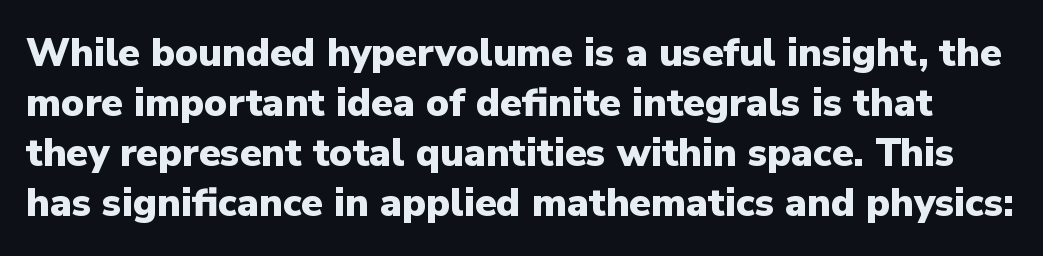
{"serif": "no", "italic": "no", "bold": "yes", "weight": "heavy", "width": "normal", "stroke_contrast": "low", "x_height": "medium", "monospaced": "no", "underline": "no", "line_spacing": "normal", "line_spacing_ratio": 1.28, "letter_spacing": "normal", "letter_spacing_em": 0.0, "glyph_px": 39}
